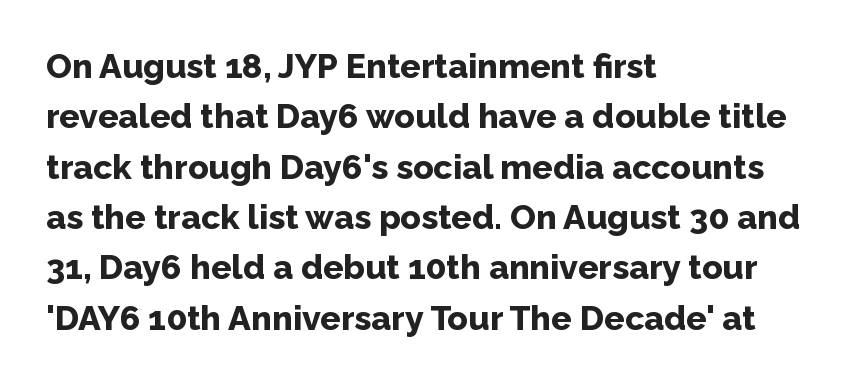
Rendered with straight, roman letterforms. How heavy is the stroke? Heavy — this is a bold. These lines keep a tight, regular rhythm from letter to letter. Which margin do the lines hug? The left one — the right edge is uneven.
